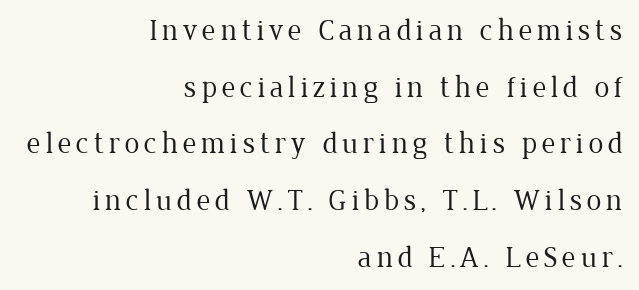
Q: Is the text bold? A: No.
Q: Is the text italic (slanted)? A: No, it is upright.
Q: Is the typeface a serif or a sans-serif typeface? A: Serif.
Q: Is the text underlined? A: No.
Q: How is the paragraph aligned? A: Right-aligned.
Q: Width (condensed, normal, or wide)? A: Normal.
Q: Stroke contrast? A: Low.
Q: x-height? A: Medium.
Q: Monospaced? A: No.
